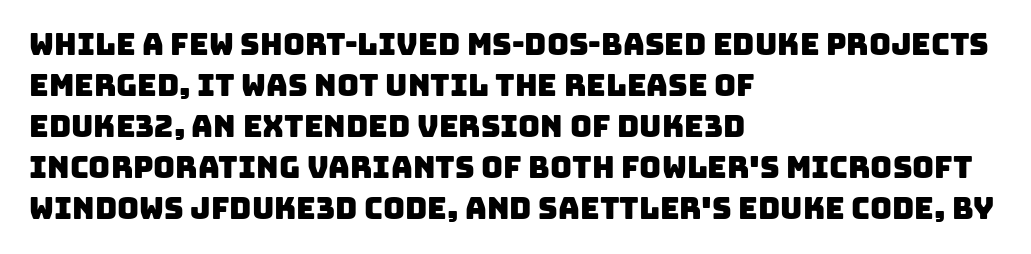
Q: Is the typeface a serif or a sans-serif typeface? A: Sans-serif.
Q: Is the text underlined? A: No.
Q: How is the paragraph aligned? A: Left-aligned.
Q: Is the spacing between letters normal or unusually wide? A: Normal.
Q: Is the spacing between lines tight, normal or loose? A: Normal.
Q: Width (condensed, normal, or wide)? A: Normal.
Q: Stroke contrast? A: Low.
Q: x-height? A: Large.
Q: Monospaced? A: No.
